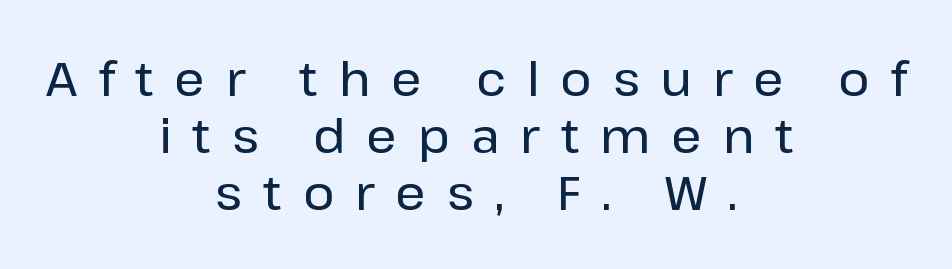
These lines are rendered in a variable-pitch font. The face used here is a sans, in the tradition of grotesques and geometrics. Italic? Not at all — the glyphs are vertical. Inter-character spacing is expanded well beyond the font's built-in metrics. Compared with a flush-left layout, this one balances lines on the center instead. Clear beneath every line of the passage.
